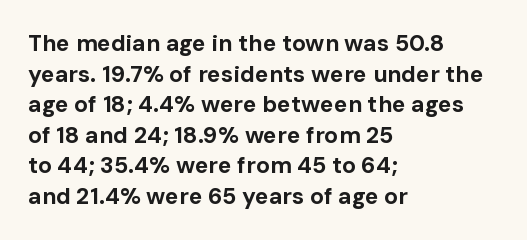
Nobody touched the tracking dial on this one. Heft: maximum for text — a bold. The rendering anchors every line to the left-hand side. The line-height multiplier appears to be the usual default.
